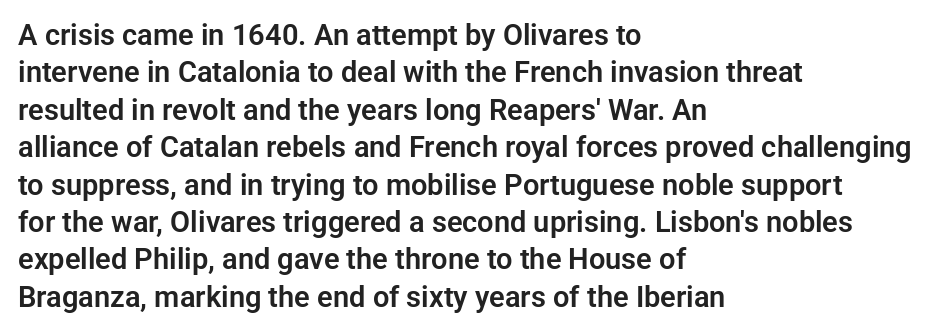
{"serif": "no", "italic": "no", "width": "normal", "stroke_contrast": "low", "x_height": "medium", "monospaced": "no", "underline": "no", "align": "left", "line_spacing": "normal", "line_spacing_ratio": 1.29, "letter_spacing": "normal", "letter_spacing_em": 0.0, "glyph_px": 29}
